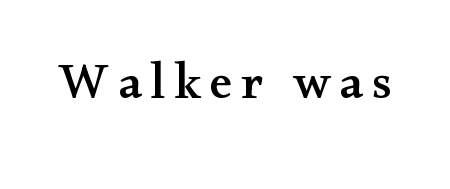
Each letter keeps its own natural width here, so spacing adapts to shape. Posture: upright roman. Regarding serifs, this sample has them. Check under the words: just untouched page.
